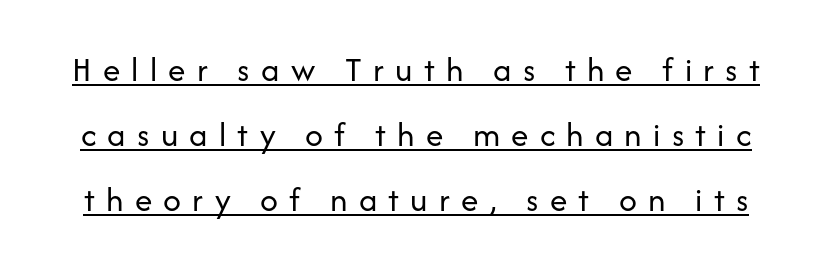
The image shows 35 px regular-weight sans-serif type, upright; set line spacing 1.86x, unusually wide letter spacing (+0.32 em), underlined; low stroke contrast and a medium x-height.
